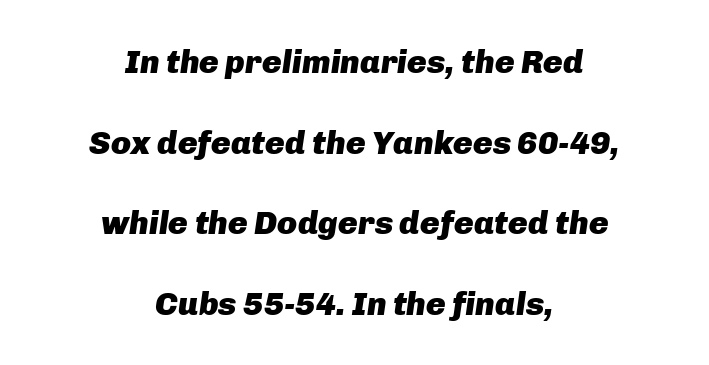
Q: Is the text bold? A: Yes.
Q: Is the text italic (slanted)? A: Yes, it leans right by about 8 degrees.
Q: Is the text underlined? A: No.
Q: How is the paragraph aligned? A: Centered.
Q: Is the spacing between letters normal or unusually wide? A: Normal.
Q: Is the spacing between lines tight, normal or loose? A: Loose.
Q: Width (condensed, normal, or wide)? A: Normal.
Q: Stroke contrast? A: Low.
Q: x-height? A: Medium.
Q: Monospaced? A: No.
